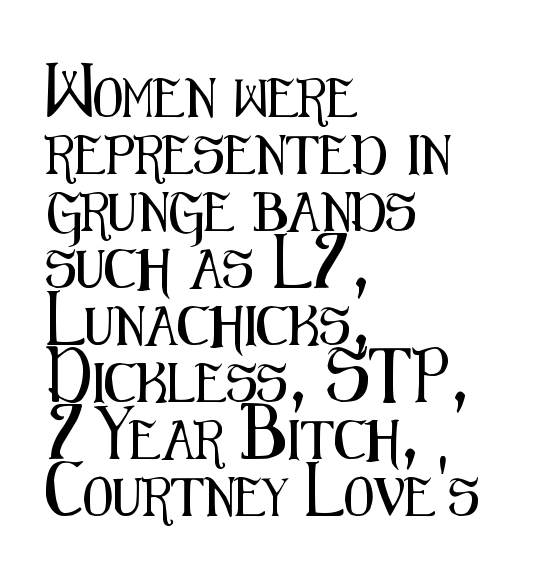
The image shows 39 px condensed type, upright; set left-aligned, normal line spacing (1.46x), normal letter spacing, not underlined; medium stroke contrast and a medium x-height.
